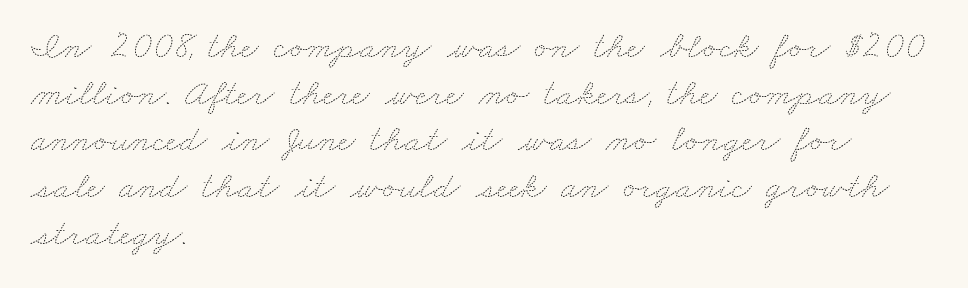
Q: Is the text bold? A: No.
Q: Is the text underlined? A: No.
Q: How is the paragraph aligned? A: Left-aligned.
Q: Is the spacing between letters normal or unusually wide? A: Normal.
Q: Width (condensed, normal, or wide)? A: Wide.
Q: Stroke contrast? A: Medium.
Q: x-height? A: Small.
Q: Monospaced? A: No.
